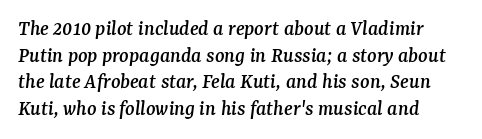
Q: Is the text italic (slanted)? A: Yes, it leans right by about 7 degrees.
Q: Is the text underlined? A: No.
Q: How is the paragraph aligned? A: Left-aligned.
Q: Is the spacing between letters normal or unusually wide? A: Normal.
